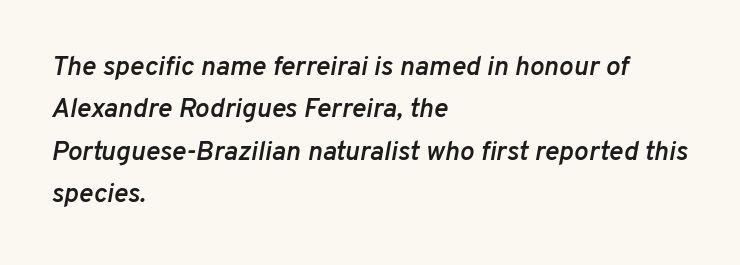
Q: Is the text bold? A: Semi-bold.
Q: Is the text italic (slanted)? A: Yes, it leans right by about 10 degrees.
Q: Is the text underlined? A: No.
Q: How is the paragraph aligned? A: Left-aligned.
Q: Is the spacing between letters normal or unusually wide? A: Normal.
Q: Is the spacing between lines tight, normal or loose? A: Normal.
